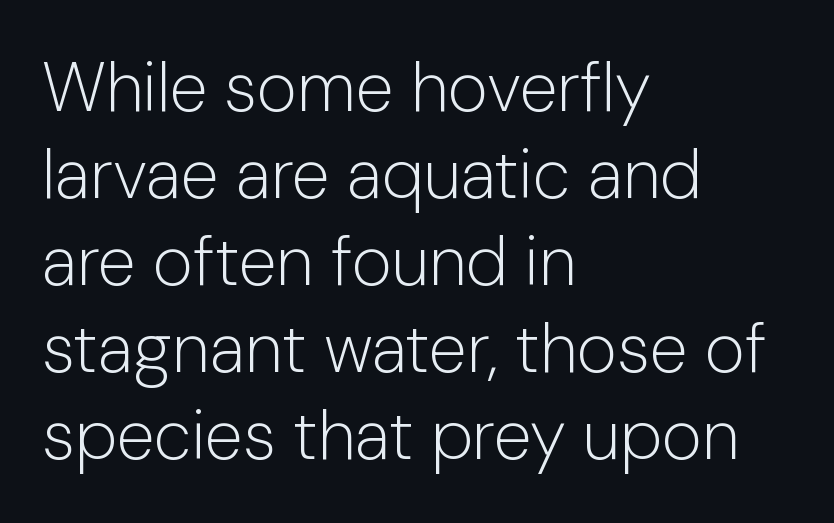
The image shows 69 px light sans-serif type, upright; set left-aligned, normal line spacing (1.26x), normal letter spacing, not underlined; low stroke contrast and a medium x-height.
